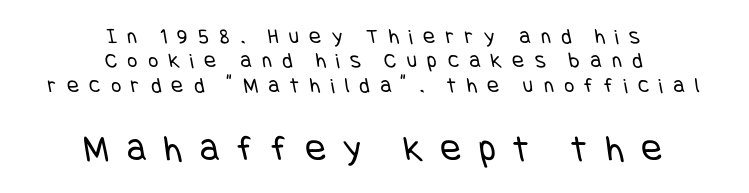
The image shows 38 px regular-weight, condensed sans-serif type; set centered, tight line spacing (1.11x), unusually wide letter spacing (+0.48 em), not underlined; the second (bottom) block is 1.73x larger; low stroke contrast and a large x-height.
